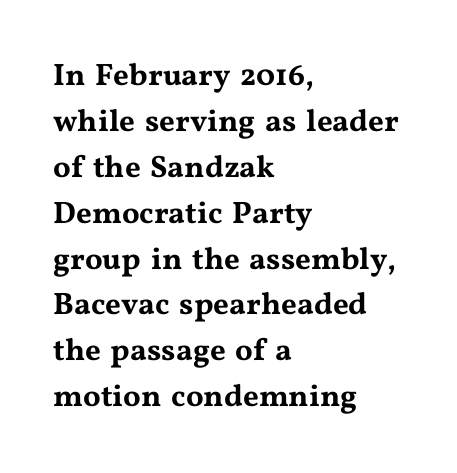
Q: Is the text italic (slanted)? A: No, it is upright.
Q: Is the typeface a serif or a sans-serif typeface? A: Serif.
Q: Is the text underlined? A: No.
Q: How is the paragraph aligned? A: Left-aligned.
Q: Is the spacing between letters normal or unusually wide? A: Normal.
Q: Is the spacing between lines tight, normal or loose? A: Normal.
Q: Width (condensed, normal, or wide)? A: Wide.
Q: Stroke contrast? A: Medium.
Q: x-height? A: Medium.
Q: Monospaced? A: No.
